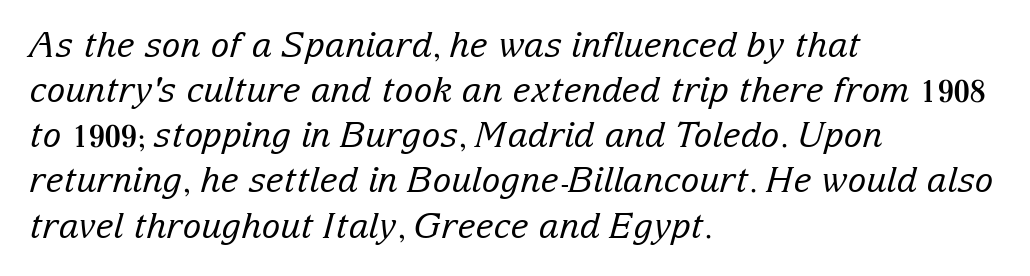
Q: Is the text bold? A: No.
Q: Is the text italic (slanted)? A: Yes, it leans right by about 15 degrees.
Q: Is the typeface a serif or a sans-serif typeface? A: Serif.
Q: Is the text underlined? A: No.
Q: How is the paragraph aligned? A: Left-aligned.
Q: Is the spacing between letters normal or unusually wide? A: Normal.
Q: Is the spacing between lines tight, normal or loose? A: Normal.
Q: Width (condensed, normal, or wide)? A: Normal.
Q: Stroke contrast? A: Low.
Q: x-height? A: Medium.
Q: Monospaced? A: No.
